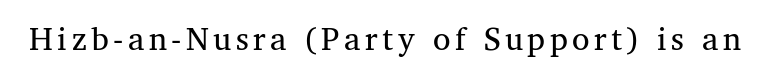
Regarding serifs, this sample has them. Note the varied advance widths — an 'i' is clearly narrower than an 'm'. The gap between lines stays unmarked.
